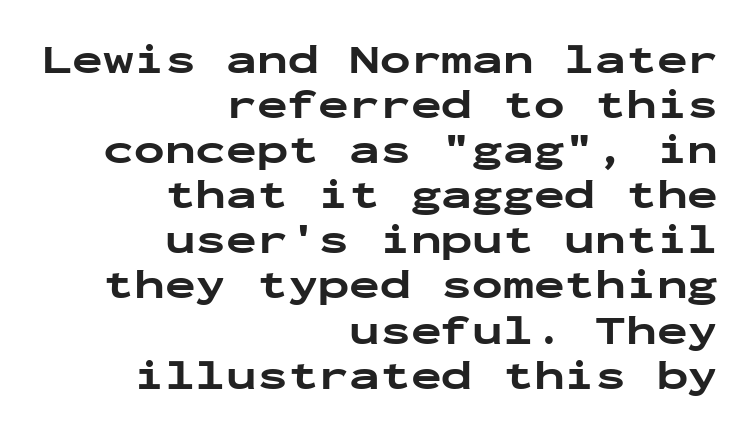
{"serif": "no", "italic": "no", "bold": "yes", "weight": "bold", "width": "wide", "stroke_contrast": "low", "x_height": "medium", "monospaced": "yes", "underline": "no", "align": "right", "line_spacing": "tight", "line_spacing_ratio": 1.1, "letter_spacing": "normal", "letter_spacing_em": 0.0, "glyph_px": 41}
